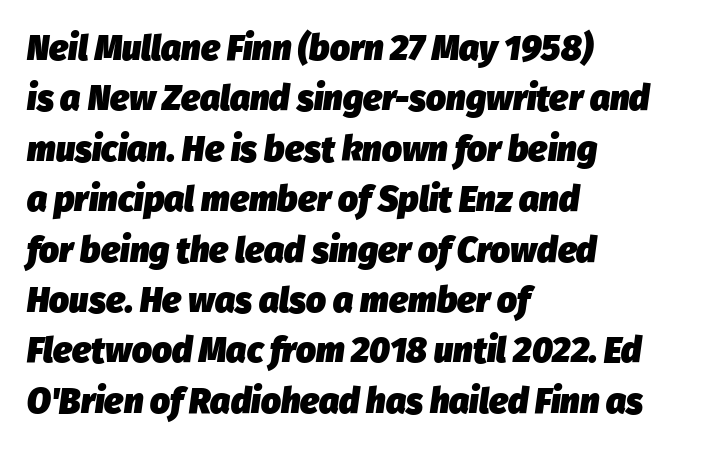
The image shows 35 px heavy type, italic (leaning right); set left-aligned, normal line spacing (1.44x), normal letter spacing, not underlined; low stroke contrast and a medium x-height.
